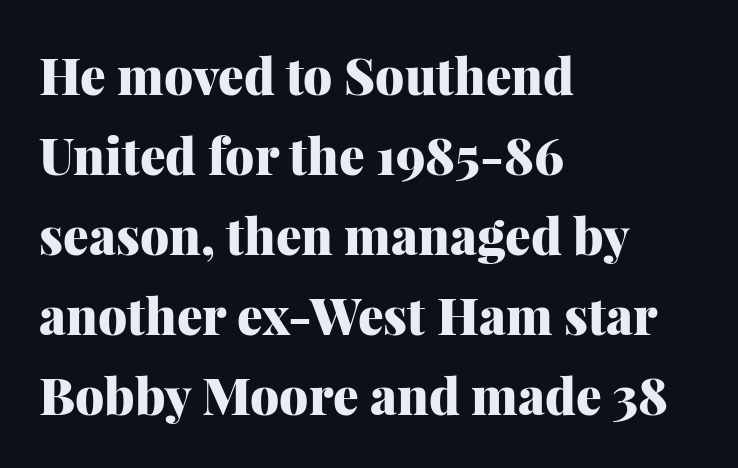
{"serif": "yes", "italic": "no", "bold": "yes", "weight": "heavy", "width": "normal", "stroke_contrast": "medium", "x_height": "medium", "monospaced": "no", "underline": "no", "align": "left", "line_spacing": "normal", "line_spacing_ratio": 1.57, "letter_spacing": "normal", "letter_spacing_em": 0.0, "glyph_px": 51}
